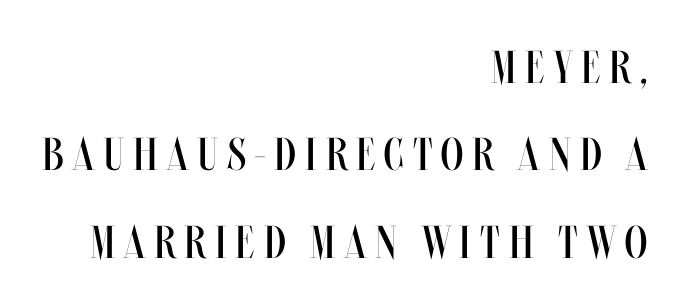
The image shows 46 px regular-weight, condensed type, upright; set right-aligned, loose line spacing (1.9x), unusually wide letter spacing (+0.2 em), not underlined; medium stroke contrast and a large x-height.
